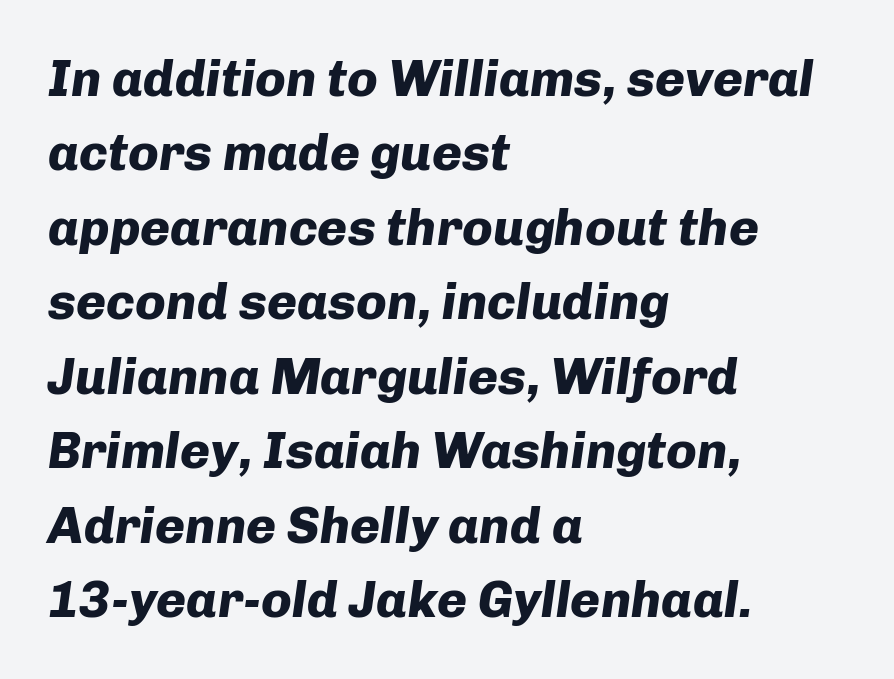
The setting favours the left margin, as ordinary paragraphs usually do. The face used here has the dense, thick strokes of a bold. The passage shown has conventional tracking throughout. Each letter keeps its own natural width here, so spacing adapts to shape. Rule under the text: the space is simply empty. How would I describe the line gaps? Plain and ordinary.
